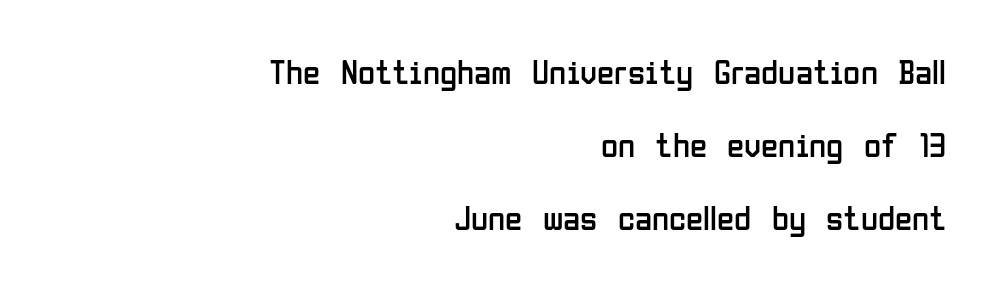
The image shows 35 px regular-weight, condensed sans-serif type, upright; set right-aligned, loose line spacing (2.08x), normal letter spacing, not underlined; low stroke contrast and a medium x-height.
